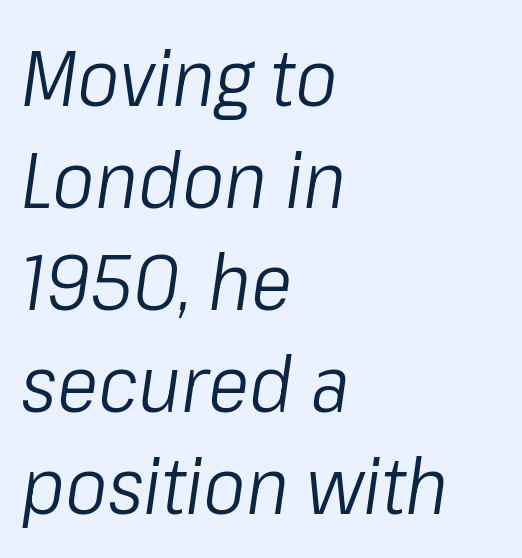
The image shows 79 px light, condensed type, italic (leaning right); set left-aligned, normal line spacing (1.29x), normal letter spacing, not underlined; low stroke contrast and a medium x-height.
